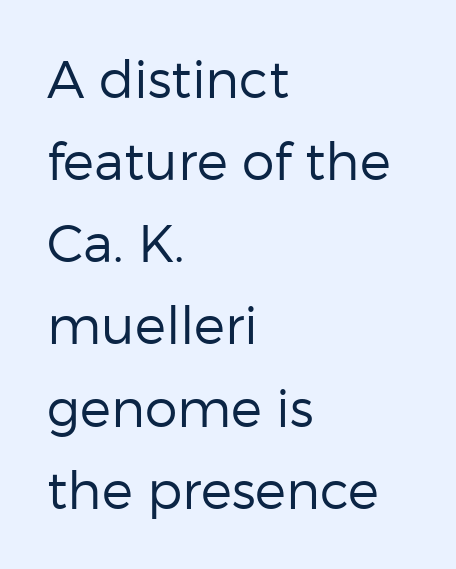
Does the copy run flush right? No — it runs flush left. A typesetter would mark this as roman, not italic. Spacing verdict: proportional, widths tailored to each character. One glance says typical: line gaps are just what's usual.
